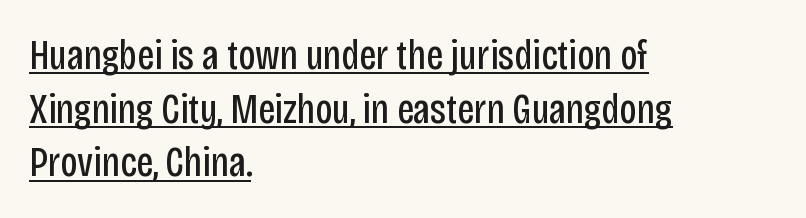
Here the designer chose a conventional face with non-uniform glyph widths. The font family rendered here belongs to the sans-serif group. Does extra space separate the letters? No, they use regular spacing. Regular leading. This sample is left-justified, so line endings fall wherever the words run out. Is the stroke heavy? The answer is a plain regular-or-lighter.
